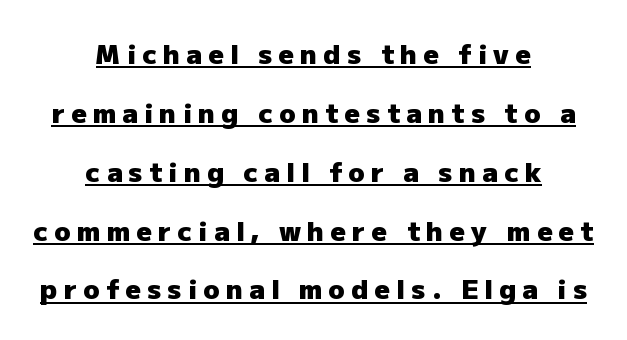
Q: Is the text bold? A: Yes.
Q: Is the text italic (slanted)? A: No, it is upright.
Q: Is the text underlined? A: Yes.
Q: How is the paragraph aligned? A: Centered.
Q: Is the spacing between letters normal or unusually wide? A: Unusually wide.
Q: Is the spacing between lines tight, normal or loose? A: Loose.
